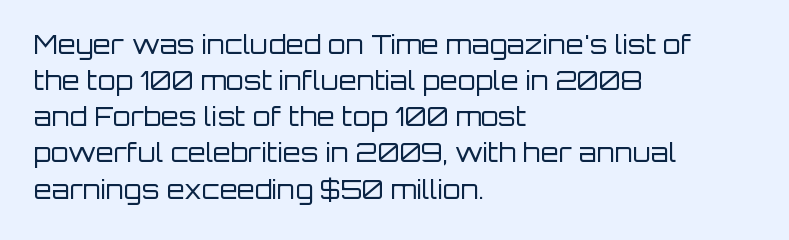
{"italic": "no", "bold": "no", "underline": "no", "align": "left", "line_spacing": "normal", "line_spacing_ratio": 1.39, "letter_spacing": "normal", "letter_spacing_em": 0.0, "glyph_px": 26}
